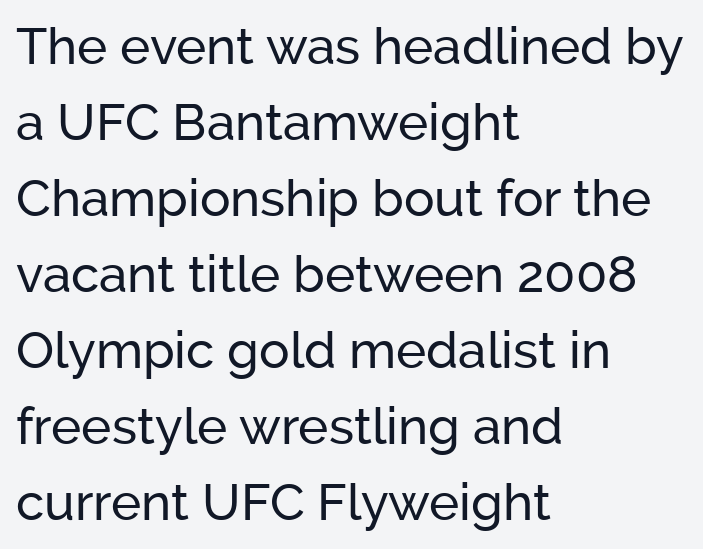
{"serif": "no", "italic": "no", "width": "normal", "stroke_contrast": "low", "x_height": "medium", "monospaced": "no", "underline": "no", "align": "left", "line_spacing": "normal", "line_spacing_ratio": 1.49, "letter_spacing": "normal", "letter_spacing_em": 0.0, "glyph_px": 51}
